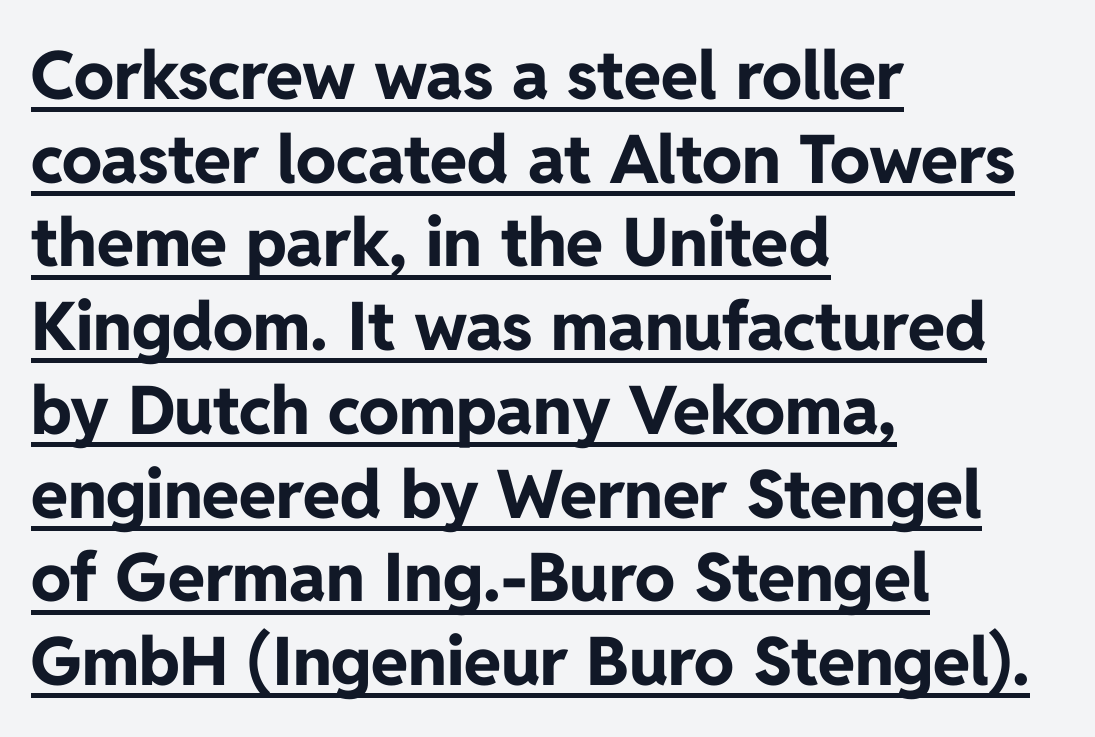
{"serif": "no", "italic": "no", "bold": "yes", "weight": "bold", "width": "normal", "stroke_contrast": "low", "x_height": "medium", "monospaced": "no", "underline": "yes", "align": "left", "line_spacing": "normal", "line_spacing_ratio": 1.25, "letter_spacing": "normal", "letter_spacing_em": 0.0, "glyph_px": 67}
